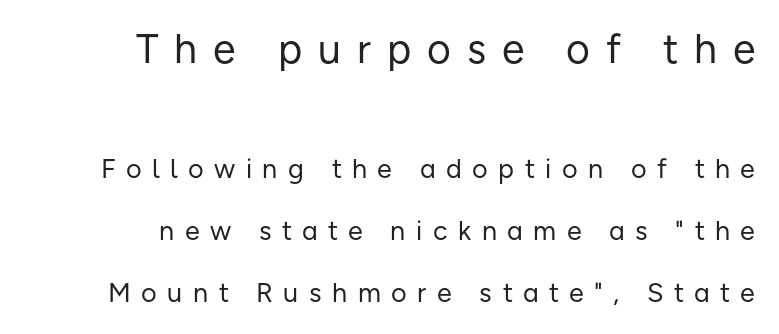
These lines are rendered in a variable-pitch font. This rendering widens character spacing well past its baseline value. Block one is the big one; block two sits smaller underneath. The characters display no serif detailing; their extremities are plain. Ascenders rise straight up at ninety degrees.
